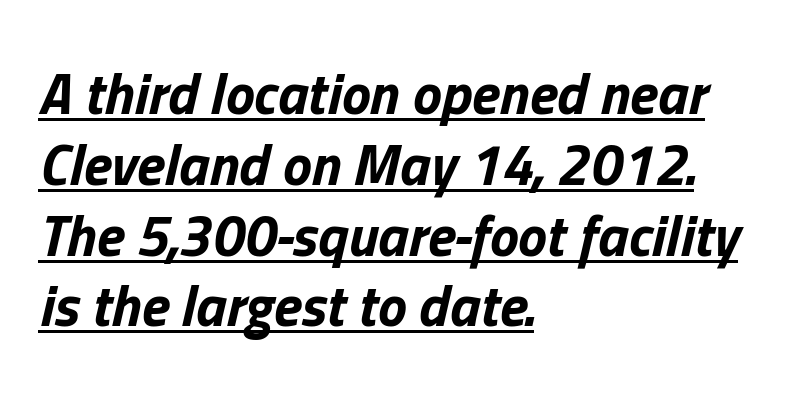
{"italic": "yes", "lean": "right", "slant_degrees": 13, "bold": "yes", "weight": "bold", "width": "normal", "stroke_contrast": "low", "x_height": "medium", "monospaced": "no", "underline": "yes", "align": "left", "line_spacing_ratio": 1.22, "letter_spacing": "normal", "letter_spacing_em": 0.0, "glyph_px": 58}
